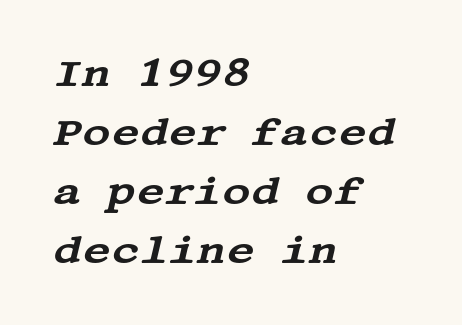
{"serif": "yes", "italic": "yes", "lean": "right", "slant_degrees": 13, "width": "wide", "stroke_contrast": "medium", "x_height": "large", "underline": "no", "align": "left", "line_spacing": "normal", "line_spacing_ratio": 1.51, "letter_spacing": "normal", "letter_spacing_em": 0.0, "glyph_px": 39}
